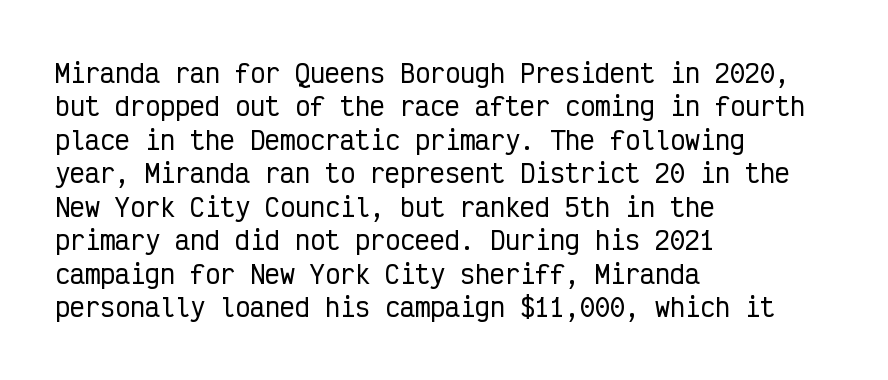
Students, observe: this is what conventionally led text looks like. Observe the ordinary spacing: letters are neighbours, not strangers. Designer's note — italics off, roman on. The specimen omits any rule beneath the text block's lines.
